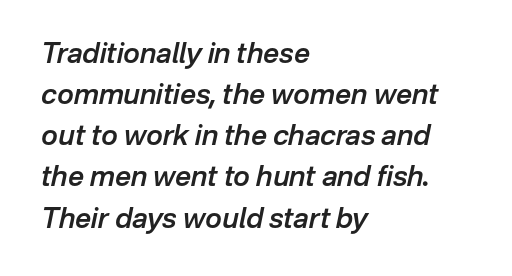
The image shows 28 px semibold type, italic (leaning right); set left-aligned, normal line spacing (1.47x), normal letter spacing, not underlined; low stroke contrast and a medium x-height.
